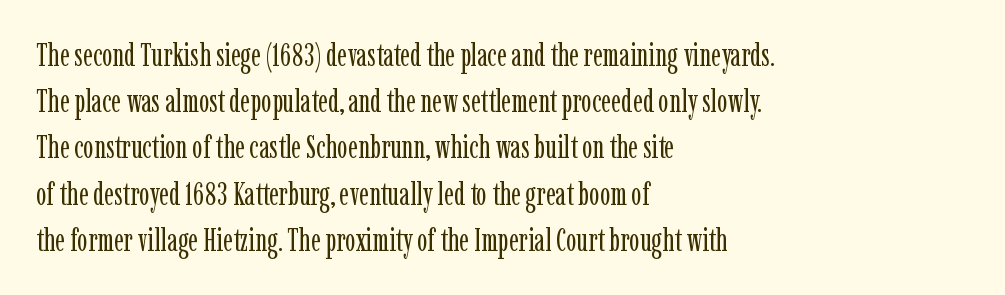
Q: Is the text bold? A: No.
Q: Is the text italic (slanted)? A: No, it is upright.
Q: Is the typeface a serif or a sans-serif typeface? A: Serif.
Q: Is the text underlined? A: No.
Q: How is the paragraph aligned? A: Left-aligned.
Q: Is the spacing between letters normal or unusually wide? A: Normal.
Q: Is the spacing between lines tight, normal or loose? A: Normal.
Q: Width (condensed, normal, or wide)? A: Condensed.
Q: Stroke contrast? A: Low.
Q: x-height? A: Medium.
Q: Monospaced? A: No.
